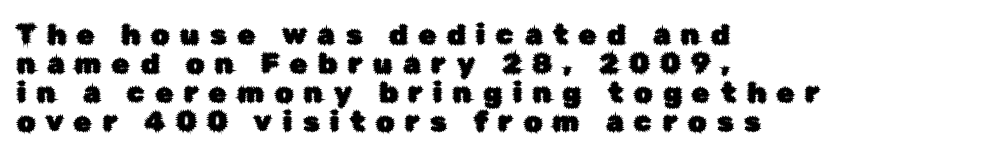
Is this a fixed-width face? No — the glyphs have proportional, varying widths. Each new line begins almost immediately beneath the previous one. The tracking reads as deliberately expanded to a designer's eye. Quick note: not italic, upright.
